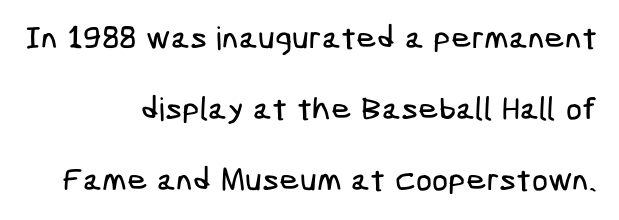
The image shows 32 px condensed sans-serif type; set right-aligned, loose line spacing (2.22x), normal letter spacing, not underlined; low stroke contrast and a medium x-height.
